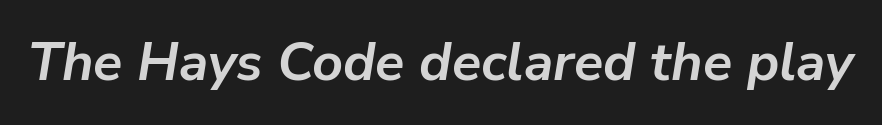
Strokes here are thick enough to call this a true bold. Observe the ordinary spacing: letters are neighbours, not strangers. Designer's note — italics engaged. Beneath every word, the page is bare. The passage shown is typed in a proportional face where columns would drift.
